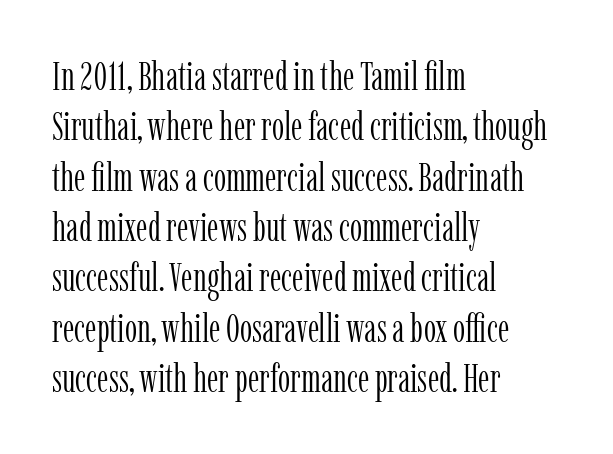
Spacing between characters is what you'd get straight out of the box. Are there feet on the stems? There are — it's a serif. Rows of type keep a routine distance in the vertical direction. You can tell it's not italic because the verticals are truly vertical. Rule under the text: the space is simply empty. Layout note: lines flush left.
